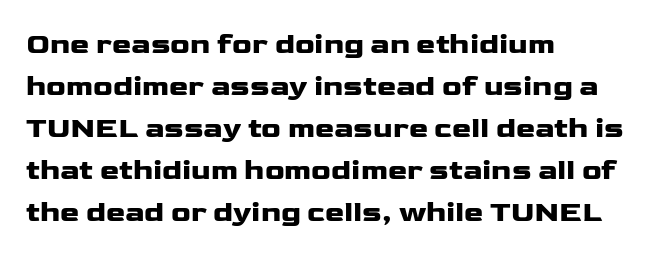
Q: Is the text bold? A: Yes.
Q: Is the text italic (slanted)? A: No, it is upright.
Q: Is the typeface a serif or a sans-serif typeface? A: Sans-serif.
Q: Is the text underlined? A: No.
Q: How is the paragraph aligned? A: Left-aligned.
Q: Is the spacing between letters normal or unusually wide? A: Normal.
Q: Is the spacing between lines tight, normal or loose? A: Normal.
Q: Width (condensed, normal, or wide)? A: Wide.
Q: Stroke contrast? A: Low.
Q: x-height? A: Medium.
Q: Monospaced? A: No.
